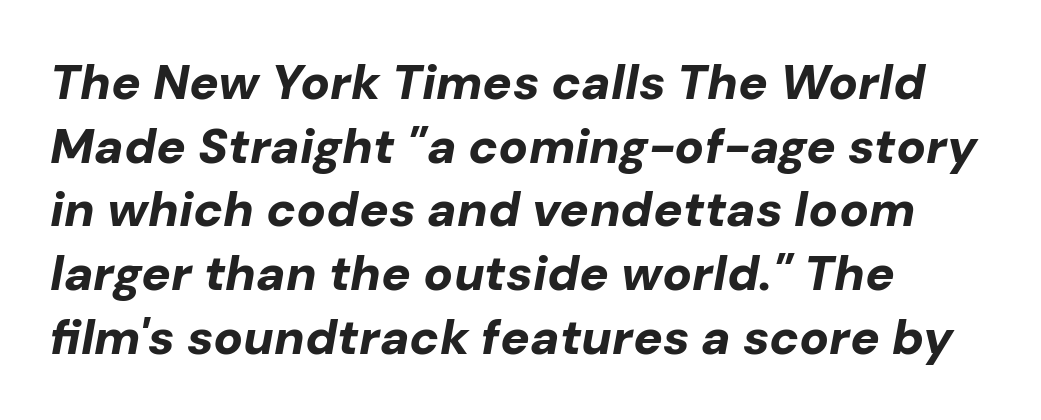
Q: Is the text bold? A: Yes.
Q: Is the text italic (slanted)? A: Yes, it leans right by about 10 degrees.
Q: Is the text underlined? A: No.
Q: How is the paragraph aligned? A: Left-aligned.
Q: Is the spacing between letters normal or unusually wide? A: Normal.
Q: Is the spacing between lines tight, normal or loose? A: Normal.
Q: Width (condensed, normal, or wide)? A: Normal.
Q: Stroke contrast? A: Low.
Q: x-height? A: Medium.
Q: Monospaced? A: No.
